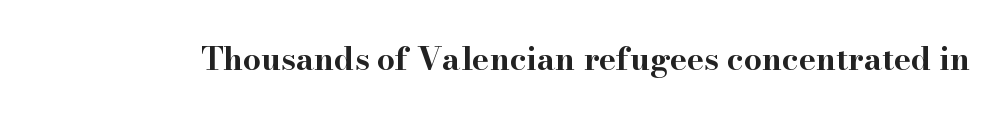
The image shows 32 px bold, wide serif type, upright; set normal letter spacing, not underlined; high stroke contrast and a small x-height.
